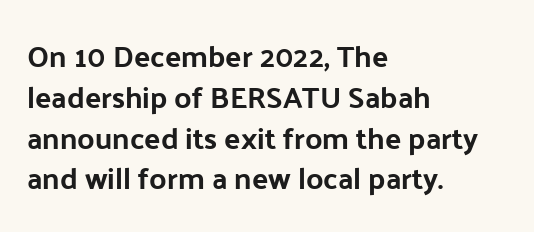
Default kerning and tracking; the words read as compact shapes. You could not count columns in this text — the font is proportionally spaced. The type sits square on the baseline with zero lean. Notice how descenders clear the ascenders below comfortably — that's standard leading.
